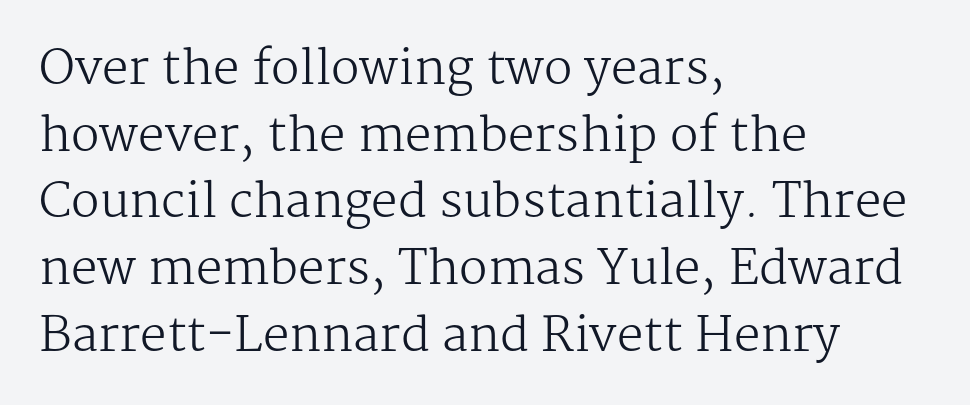
The image shows 47 px regular-weight serif type, upright; set left-aligned, normal line spacing (1.42x), normal letter spacing, not underlined; medium stroke contrast and a medium x-height.
